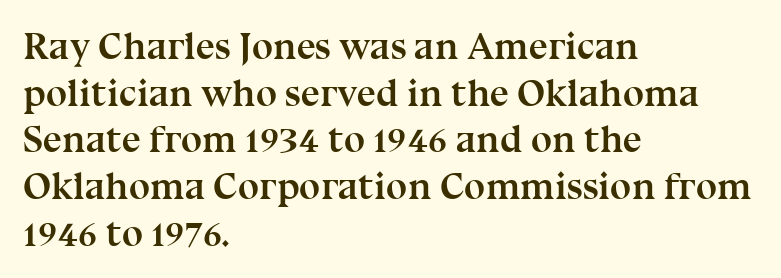
Does the lettering tilt? It doesn't — this is upright. Unlike a clean sans, this face finishes its strokes with serifs. The passage shown is emphatically bold. Is this a fixed-width face? No — the glyphs have proportional, varying widths.
